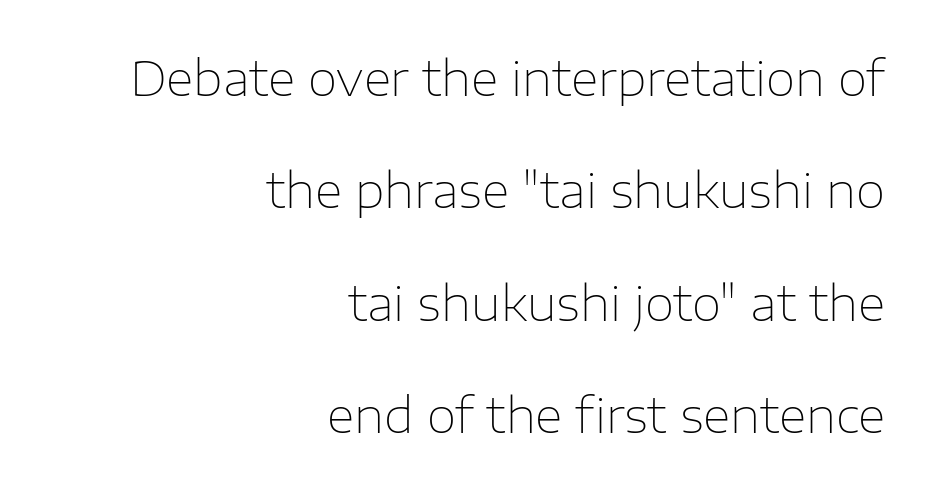
Rows of type keep a wide berth in the vertical direction. This rendering features lettering with no underline. Notice how the passage keeps a crisp vertical edge on the right only. Varying glyph widths throughout — classic text-font behaviour. The gaps between neighbouring characters are ordinary and unremarkable.
